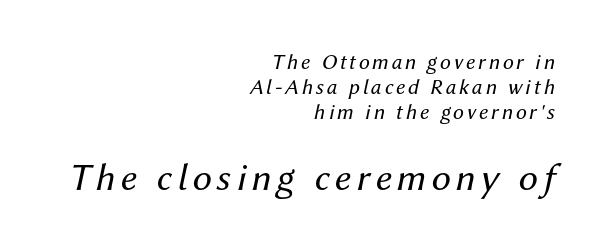
{"italic": "yes", "lean": "right", "slant_degrees": 12, "bold": "no", "weight": "regular", "width": "normal", "stroke_contrast": "medium", "x_height": "medium", "monospaced": "no", "underline": "no", "align": "right", "line_spacing": "tight", "line_spacing_ratio": 1.13, "larger_block": "second", "size_ratio": 1.77, "glyph_px": 39}
